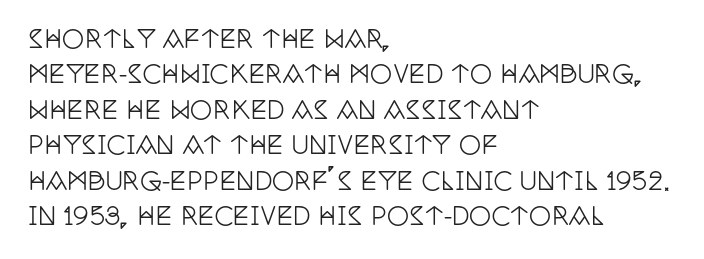
The line texture is even and compact thanks to regular tracking. Glance below the letters and you will spot only blank space. It's the straight-up-and-down kind of type. Each line starts at the same left margin while the right side varies. Reading down the column, the eye jumps a familiar distance to each next line.
